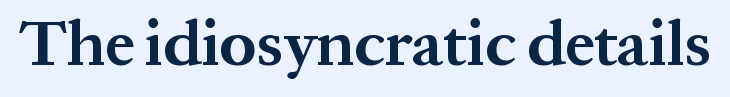
{"serif": "yes", "italic": "no", "bold": "yes", "weight": "bold", "width": "normal", "stroke_contrast": "medium", "x_height": "medium", "monospaced": "no", "underline": "no", "letter_spacing": "normal", "letter_spacing_em": 0.0, "glyph_px": 64}
